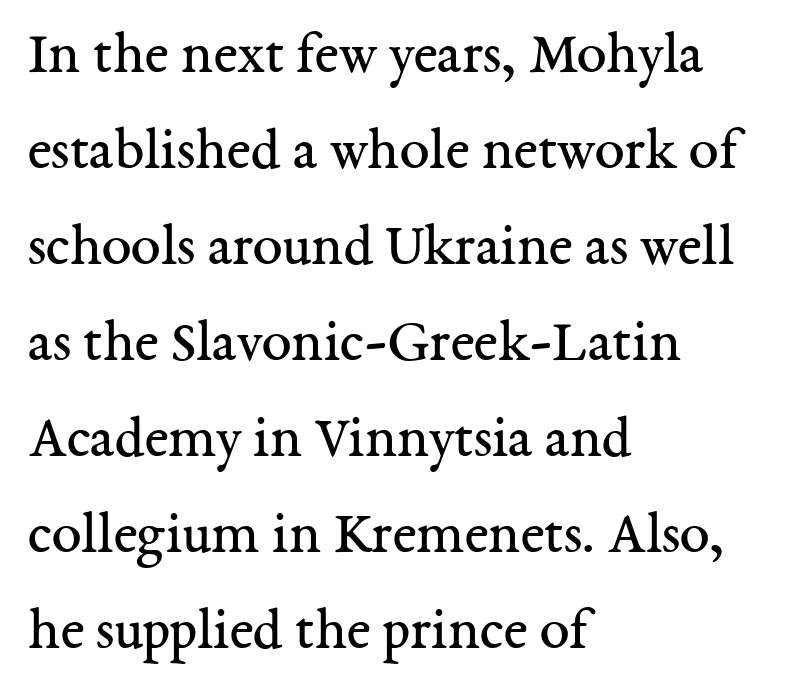
{"serif": "yes", "italic": "no", "bold": "no", "weight": "regular", "width": "normal", "stroke_contrast": "medium", "x_height": "medium", "monospaced": "no", "underline": "no", "align": "left", "line_spacing": "normal", "line_spacing_ratio": 1.6, "letter_spacing": "normal", "letter_spacing_em": 0.0, "glyph_px": 60}
